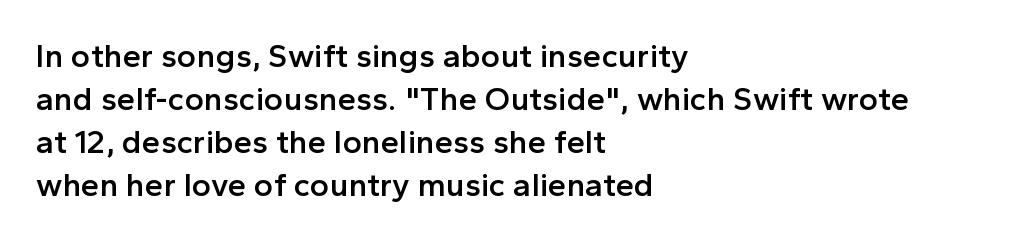
{"serif": "no", "italic": "no", "bold": "semi", "weight": "semibold", "width": "normal", "x_height": "medium", "monospaced": "no", "underline": "no", "align": "left", "line_spacing": "normal", "line_spacing_ratio": 1.3, "letter_spacing": "normal", "letter_spacing_em": 0.0, "glyph_px": 33}
